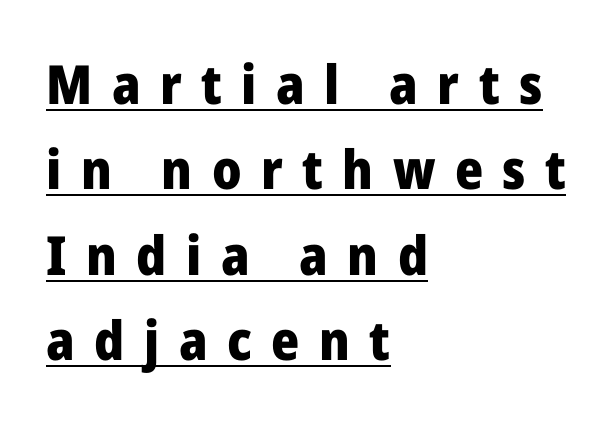
The type sits square on the baseline with zero lean. The type family on display is of the sans-serif kind. Tracking value appears strongly positive — letters spread wide. Emphasis is given by a line drawn under the lettering. Each line starts at the same left margin while the right side varies. Pretty heavy lettering here — definitely bold.
